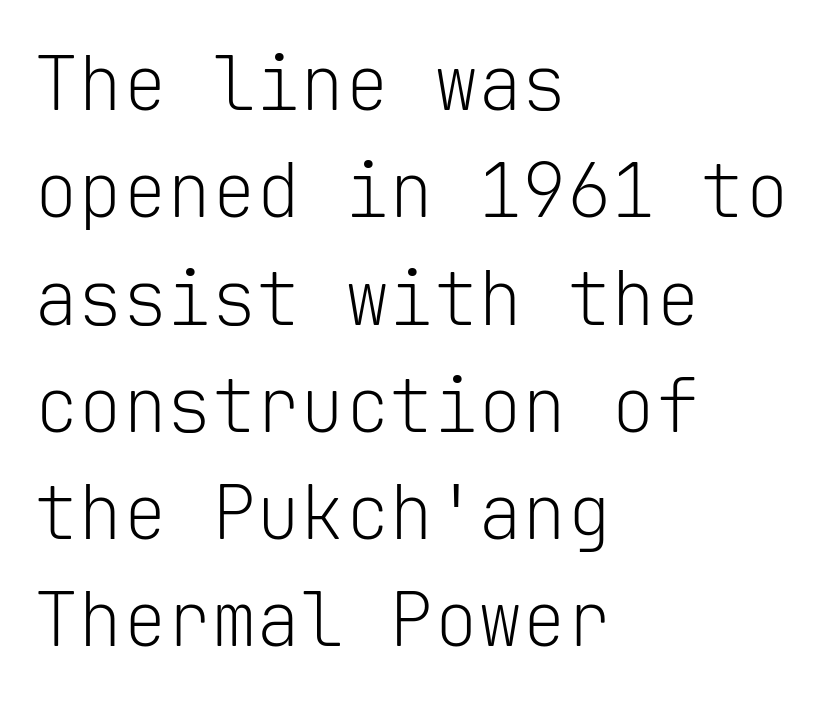
Q: Is the text bold? A: No.
Q: Is the text italic (slanted)? A: No, it is upright.
Q: Is the typeface a serif or a sans-serif typeface? A: Sans-serif.
Q: Is the text underlined? A: No.
Q: How is the paragraph aligned? A: Left-aligned.
Q: Is the spacing between letters normal or unusually wide? A: Normal.
Q: Is the spacing between lines tight, normal or loose? A: Normal.
Q: Width (condensed, normal, or wide)? A: Normal.
Q: Stroke contrast? A: Low.
Q: x-height? A: Medium.
Q: Monospaced? A: Yes.
